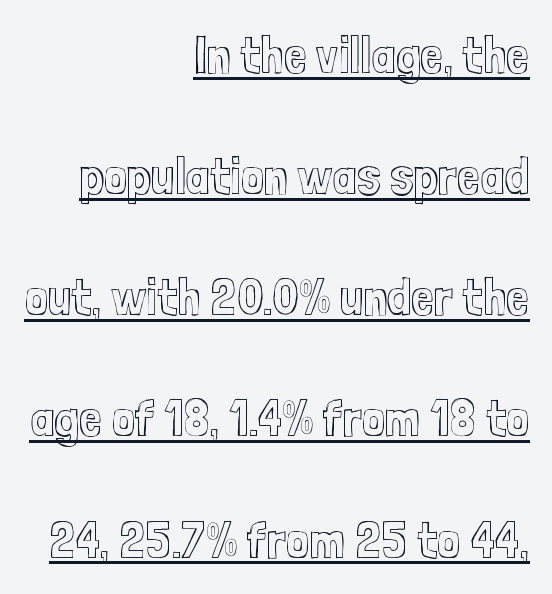
The image shows 52 px condensed type, upright; set right-aligned, loose line spacing (2.33x), normal letter spacing, underlined; a medium x-height.
